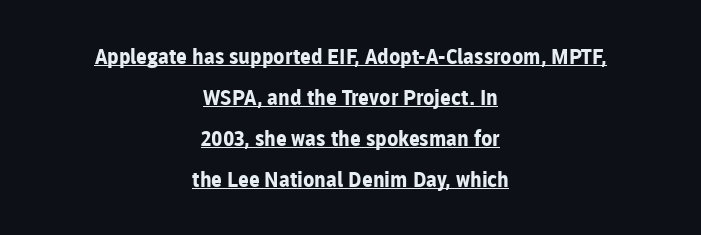
The image shows 21 px bold type, upright; set centered, loose line spacing (1.95x), normal letter spacing, underlined.
